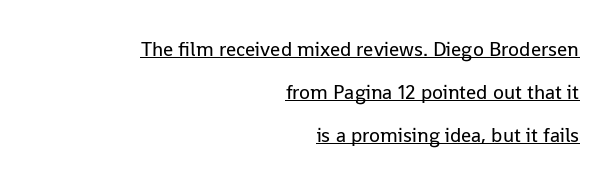
{"italic": "no", "bold": "no", "underline": "yes", "align": "right", "line_spacing": "loose", "line_spacing_ratio": 2.14, "letter_spacing": "normal", "letter_spacing_em": 0.0, "glyph_px": 20}
